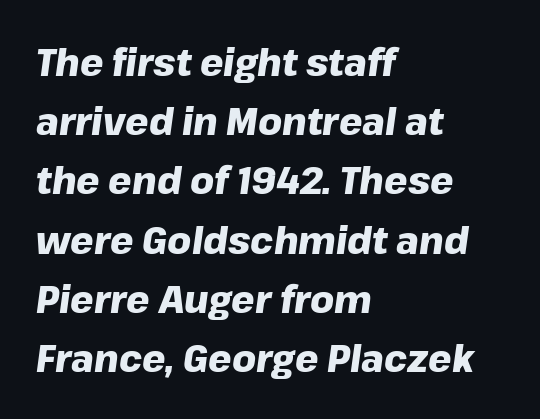
{"italic": "yes", "lean": "right", "slant_degrees": 8, "bold": "yes", "weight": "heavy", "width": "normal", "stroke_contrast": "low", "x_height": "medium", "monospaced": "no", "underline": "no", "align": "left", "line_spacing": "normal", "line_spacing_ratio": 1.6, "letter_spacing": "normal", "letter_spacing_em": 0.0, "glyph_px": 37}
